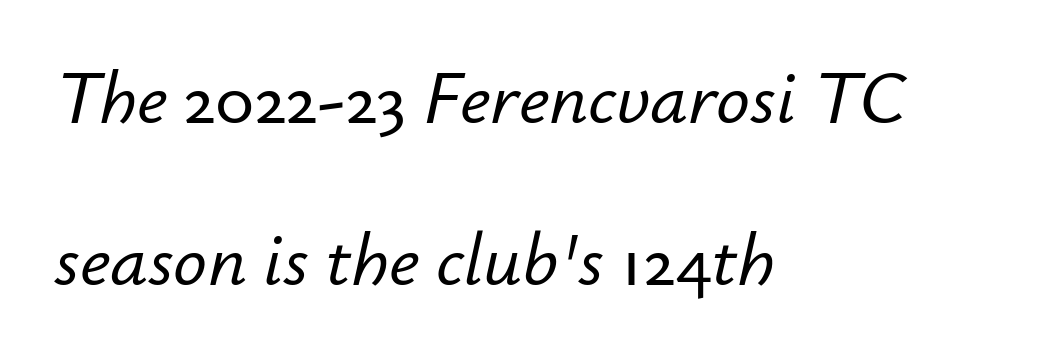
{"italic": "yes", "lean": "right", "slant_degrees": 12, "width": "normal", "stroke_contrast": "low", "x_height": "small", "monospaced": "no", "underline": "no", "align": "left", "line_spacing": "loose", "line_spacing_ratio": 2.16, "letter_spacing": "normal", "letter_spacing_em": 0.0, "glyph_px": 75}
